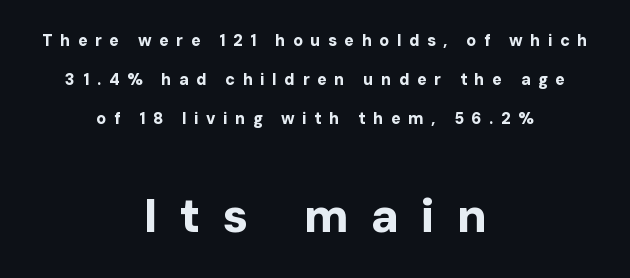
Airy leading. This sample uses expanded letter spacing, leaving extra air between glyphs. Pretty heavy lettering here — definitely bold. Does the bottom block carry the larger type? Yes, it does. These lines stack symmetrically, like a column narrowing and widening about its center.
